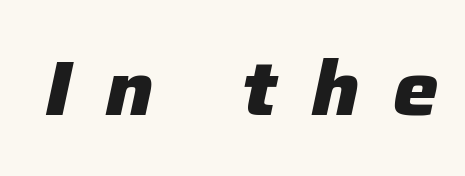
Between one letter and the next there's a generous, obvious gap. Each letter keeps its own natural width here, so spacing adapts to shape. Looking at the ascenders, they clearly lean. Check under the words: just untouched page.
